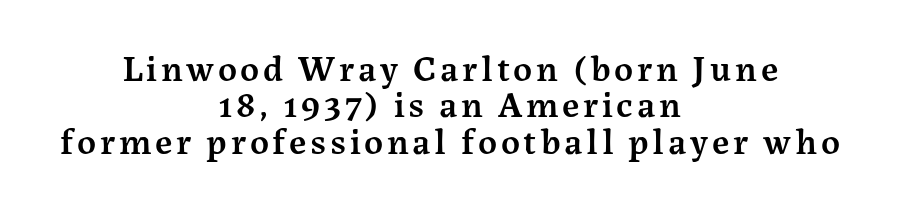
Q: Is the text bold? A: Semi-bold.
Q: Is the text italic (slanted)? A: No, it is upright.
Q: Is the typeface a serif or a sans-serif typeface? A: Serif.
Q: Is the text underlined? A: No.
Q: How is the paragraph aligned? A: Centered.
Q: Is the spacing between lines tight, normal or loose? A: Tight.
Q: Width (condensed, normal, or wide)? A: Normal.
Q: Stroke contrast? A: Medium.
Q: x-height? A: Medium.
Q: Monospaced? A: No.
